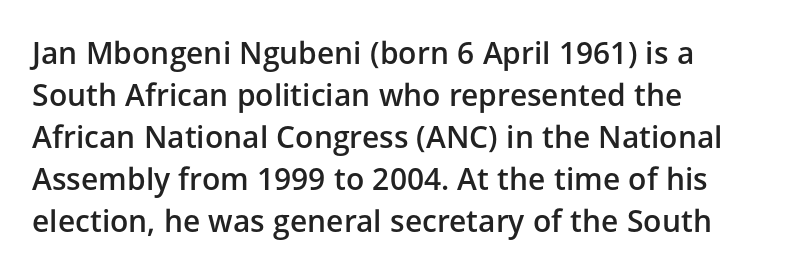
The image shows 30 px semibold sans-serif type, upright; set left-aligned, normal line spacing (1.4x), normal letter spacing, not underlined; low stroke contrast and a medium x-height.
